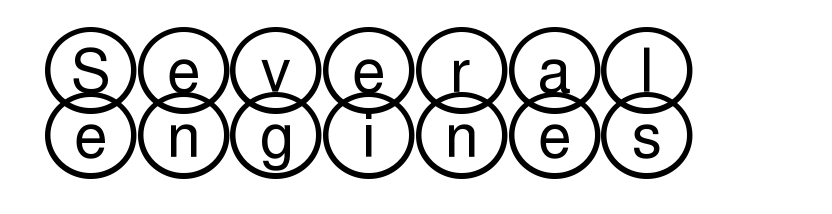
{"italic": "no", "width": "wide", "x_height": "large", "underline": "no", "align": "left", "line_spacing": "tight", "line_spacing_ratio": 1.08, "letter_spacing": "normal", "letter_spacing_em": 0.0, "glyph_px": 60}
